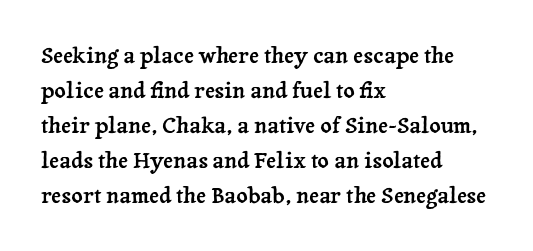
Q: Is the text italic (slanted)? A: No, it is upright.
Q: Is the text underlined? A: No.
Q: How is the paragraph aligned? A: Left-aligned.
Q: Is the spacing between letters normal or unusually wide? A: Normal.
Q: Is the spacing between lines tight, normal or loose? A: Normal.
